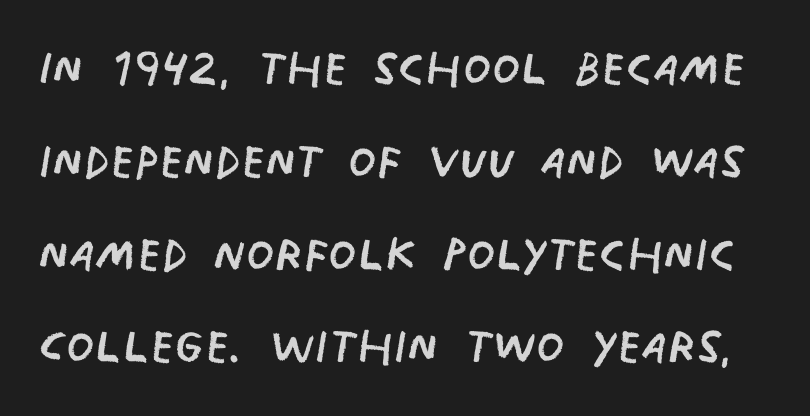
Q: Is the text bold? A: No.
Q: Is the typeface a serif or a sans-serif typeface? A: Sans-serif.
Q: Is the text underlined? A: No.
Q: Is the spacing between letters normal or unusually wide? A: Normal.
Q: Is the spacing between lines tight, normal or loose? A: Normal.
Q: Width (condensed, normal, or wide)? A: Condensed.
Q: Stroke contrast? A: Low.
Q: x-height? A: Large.
Q: Monospaced? A: No.
